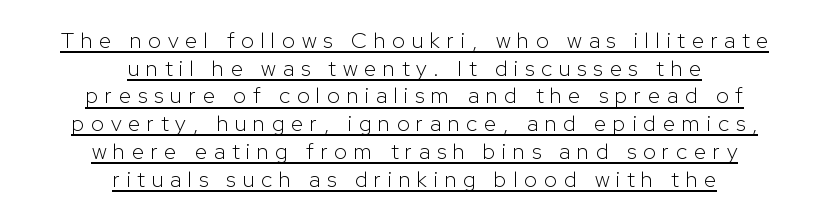
Designer's note — italics off, roman on. A light-to-regular cut is what we see here. The line texture is sparse and dotted thanks to wide tracking. A baseline rule has been typeset under these characters.
